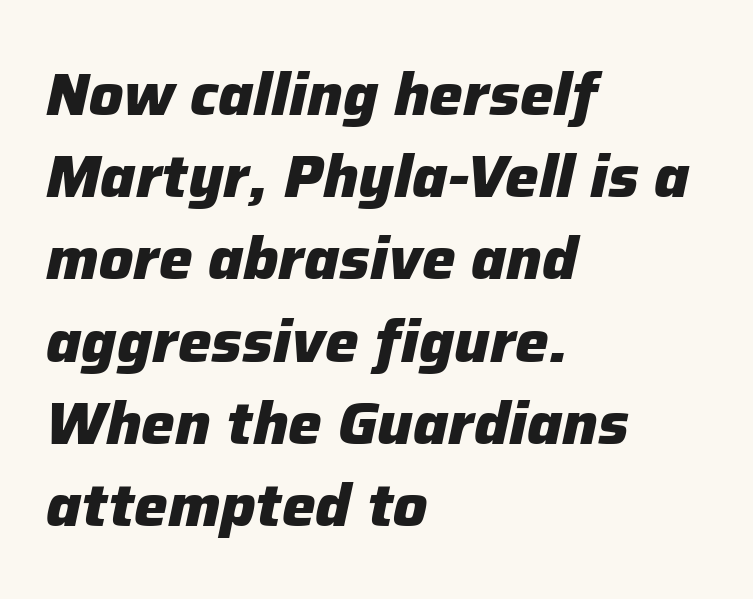
The image shows 60 px heavy type, italic (leaning right); set left-aligned, normal line spacing (1.37x), normal letter spacing, not underlined; low stroke contrast and a medium x-height.
